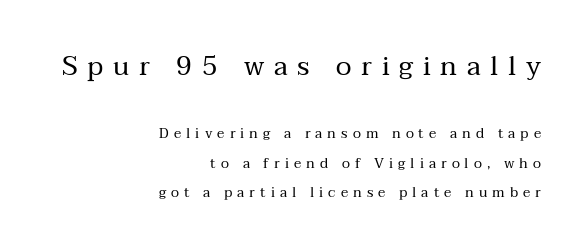
Note: larger setting up top, smaller setting below. No letter is thick-stroked: the sample isn't bold. The zone under the glyphs is completely vacant. Posture: straight, roman, zero tilt.
